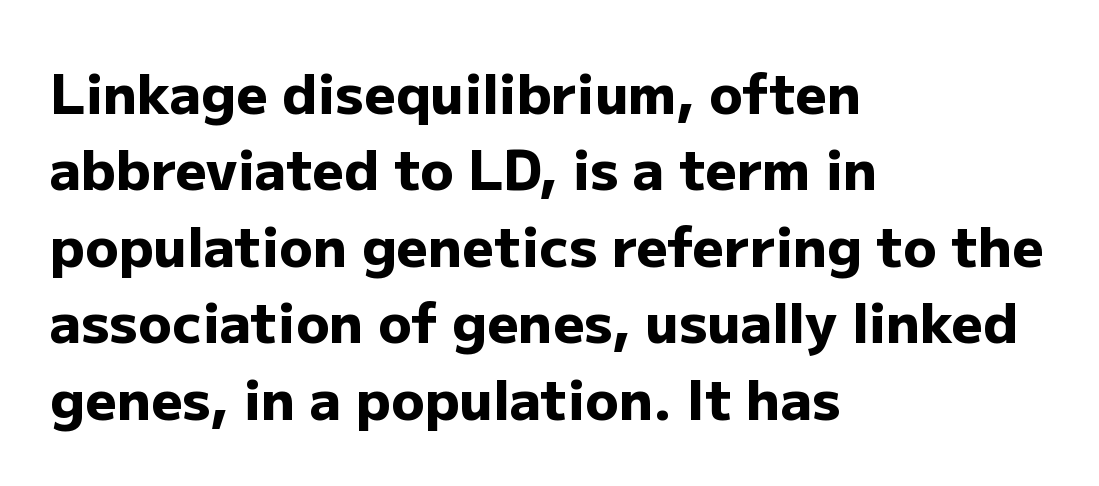
How would I describe the line gaps? Plain and ordinary. Grotesque or geometric, the face here clearly has no serifs. A student would call this left alignment; a typographer would say flush left, rag right. Look at the stroke-to-counter ratio: heavy, a bold.
